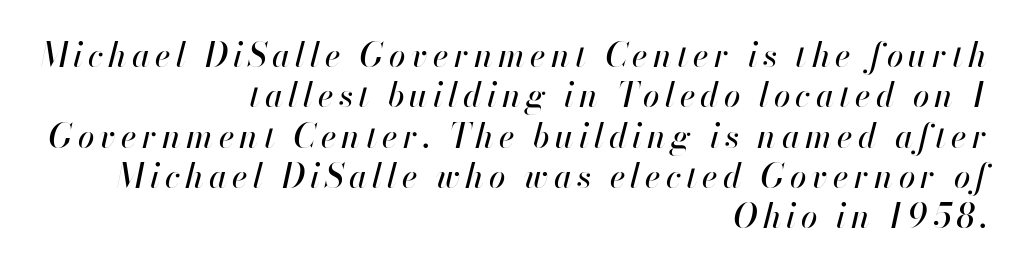
Q: Is the text italic (slanted)? A: Yes, it leans right by about 13 degrees.
Q: Is the text underlined? A: No.
Q: How is the paragraph aligned? A: Right-aligned.
Q: Width (condensed, normal, or wide)? A: Normal.
Q: Stroke contrast? A: High.
Q: x-height? A: Small.
Q: Monospaced? A: No.
